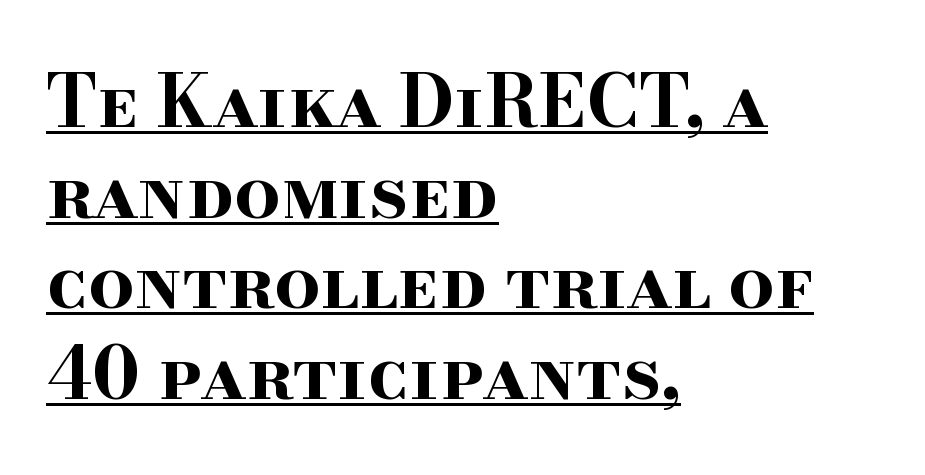
The image shows 72 px bold, wide serif type, upright; set left-aligned, normal line spacing (1.26x), normal letter spacing, underlined; high stroke contrast and a small x-height.
